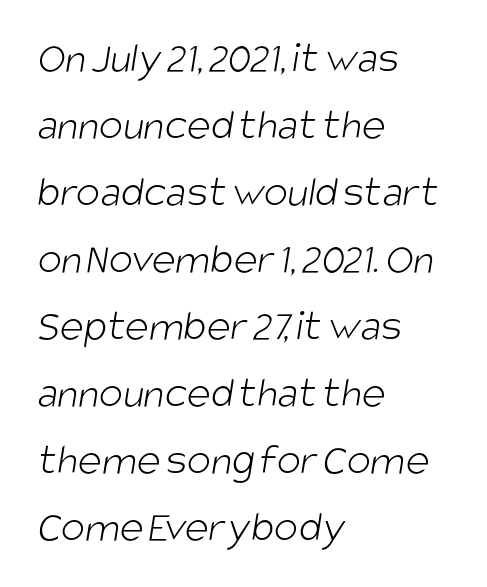
Q: Is the text bold? A: No.
Q: Is the typeface a serif or a sans-serif typeface? A: Sans-serif.
Q: Is the text underlined? A: No.
Q: How is the paragraph aligned? A: Left-aligned.
Q: Is the spacing between letters normal or unusually wide? A: Normal.
Q: Is the spacing between lines tight, normal or loose? A: Normal.
Q: Width (condensed, normal, or wide)? A: Condensed.
Q: Stroke contrast? A: Low.
Q: x-height? A: Large.
Q: Monospaced? A: No.
